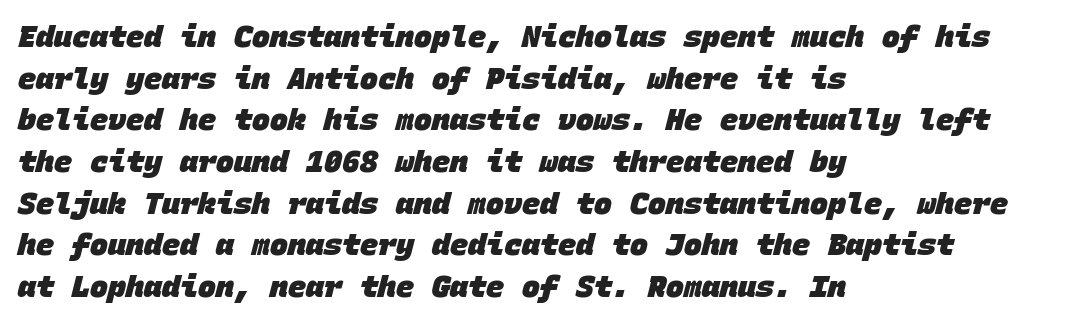
Every letter is thick-stroked: bold, no question. Unlike a traditional serif, this face leaves its strokes unadorned. Clear beneath every line of the passage. Each letter, wide or thin by design, is forced into the same width here. This rendering leaves character spacing at its baseline value. This sample keeps an unexceptional amount of space between lines.
